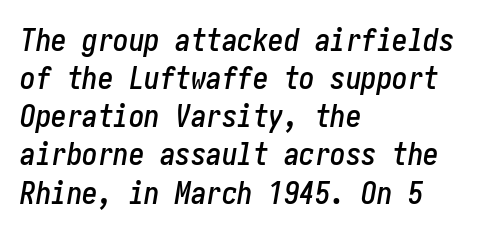
Q: Is the text italic (slanted)? A: Yes, it leans right by about 10 degrees.
Q: Is the text underlined? A: No.
Q: How is the paragraph aligned? A: Left-aligned.
Q: Is the spacing between letters normal or unusually wide? A: Normal.
Q: Width (condensed, normal, or wide)? A: Condensed.
Q: Stroke contrast? A: Low.
Q: x-height? A: Medium.
